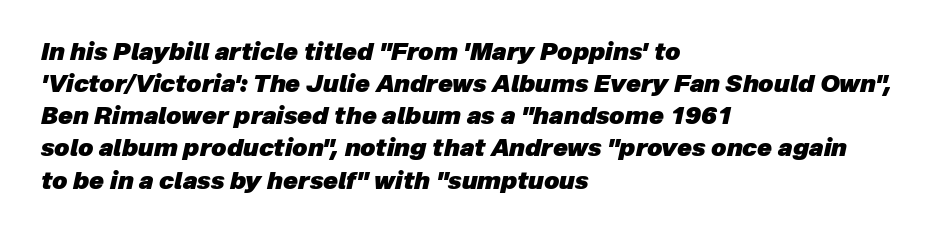
Quick note: interline space is typical. Weight: bold. These lines were composed using italics. This sample uses plain, unmodified letter spacing.
